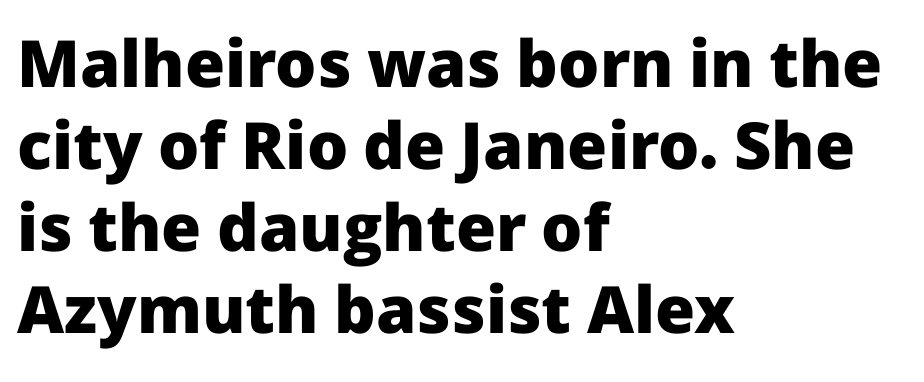
{"serif": "no", "italic": "no", "bold": "yes", "weight": "heavy", "width": "normal", "stroke_contrast": "low", "x_height": "medium", "monospaced": "no", "underline": "no", "align": "left", "line_spacing": "normal", "line_spacing_ratio": 1.26, "letter_spacing": "normal", "letter_spacing_em": 0.0, "glyph_px": 65}
